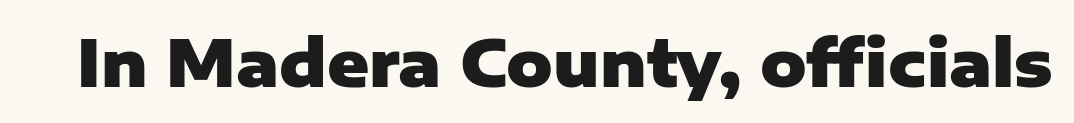
Between one letter and the next there's only the usual sliver of space. Note the varied advance widths — an 'i' is clearly narrower than an 'm'. Rendered with straight, roman letterforms. Beneath every word, the page is bare. Plenty of ink on the page — the face is bold.
